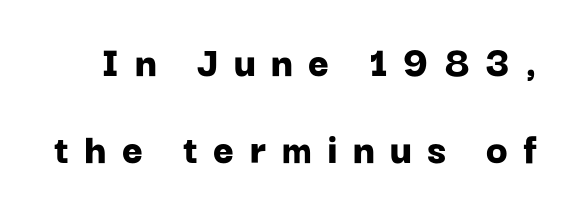
Short note: letters widely spaced. Stroke thickness is high; the sample reads as a true bold. Font category for this specimen: sans-serif. Unmarked baselines from the first word to the last.
